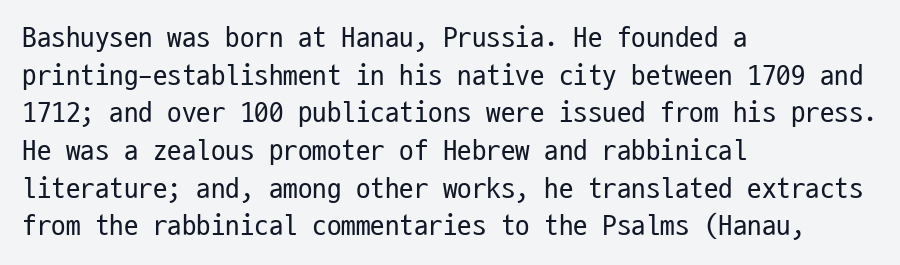
Q: Is the text bold? A: No.
Q: Is the text italic (slanted)? A: No, it is upright.
Q: Is the typeface a serif or a sans-serif typeface? A: Sans-serif.
Q: Is the text underlined? A: No.
Q: How is the paragraph aligned? A: Left-aligned.
Q: Is the spacing between letters normal or unusually wide? A: Normal.
Q: Is the spacing between lines tight, normal or loose? A: Normal.
Q: Width (condensed, normal, or wide)? A: Condensed.
Q: Stroke contrast? A: Low.
Q: x-height? A: Medium.
Q: Monospaced? A: Yes.
